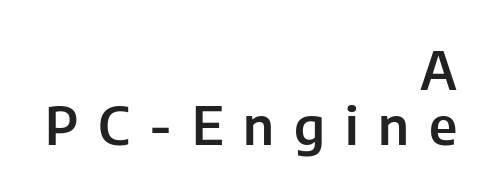
The image shows 52 px sans-serif type, upright; set right-aligned, tight line spacing (1.06x), unusually wide letter spacing (+0.38 em), not underlined; low stroke contrast and a medium x-height.
